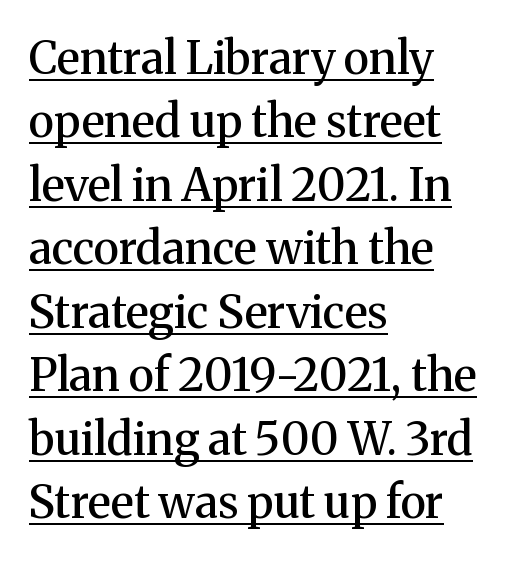
Q: Is the text bold? A: Semi-bold.
Q: Is the text italic (slanted)? A: No, it is upright.
Q: Is the typeface a serif or a sans-serif typeface? A: Serif.
Q: Is the text underlined? A: Yes.
Q: How is the paragraph aligned? A: Left-aligned.
Q: Is the spacing between letters normal or unusually wide? A: Normal.
Q: Is the spacing between lines tight, normal or loose? A: Normal.
Q: Width (condensed, normal, or wide)? A: Normal.
Q: Stroke contrast? A: Medium.
Q: x-height? A: Medium.
Q: Monospaced? A: No.
